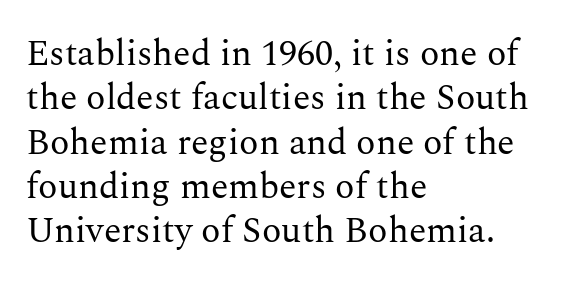
On a weight scale, this lands at 450 or below. Underlining? Definitely not there. Looks like regular typesetting: each glyph gets only the width it needs. Font category for this specimen: serif. Line starts are locked; line ends wander.
